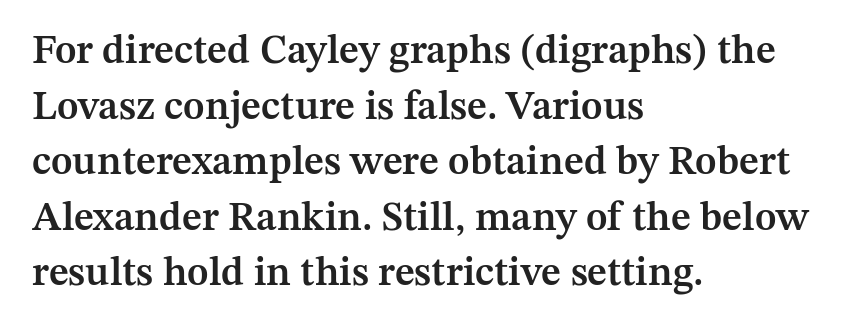
The image shows 40 px semibold serif type, upright; set left-aligned, normal line spacing (1.39x), normal letter spacing, not underlined; medium stroke contrast and a medium x-height.
